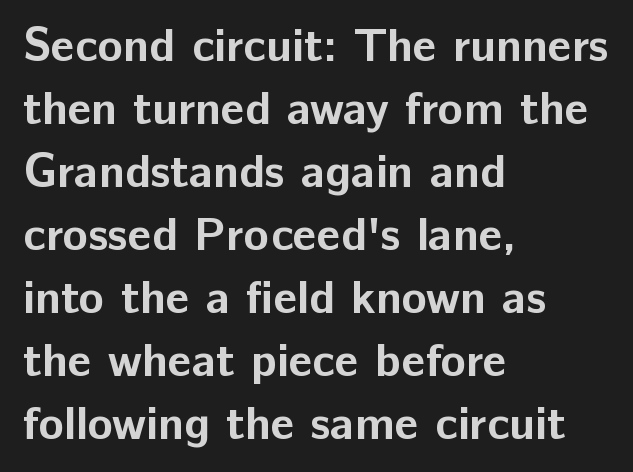
{"serif": "no", "italic": "no", "bold": "yes", "weight": "bold", "width": "normal", "stroke_contrast": "low", "x_height": "medium", "monospaced": "no", "underline": "no", "align": "left", "line_spacing": "normal", "line_spacing_ratio": 1.34, "letter_spacing": "normal", "letter_spacing_em": 0.0, "glyph_px": 47}
